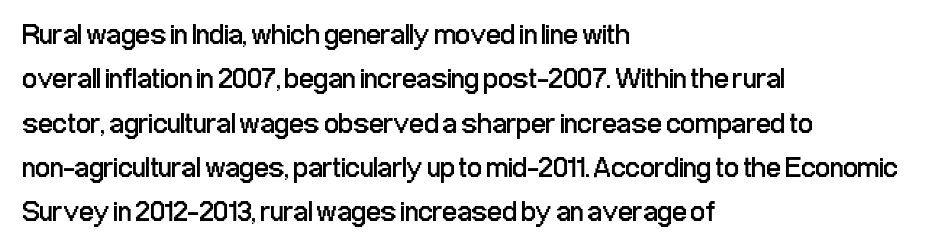
The image shows 29 px regular-weight, condensed sans-serif type, upright; set left-aligned, normal line spacing (1.53x), normal letter spacing, not underlined; low stroke contrast and a medium x-height.
